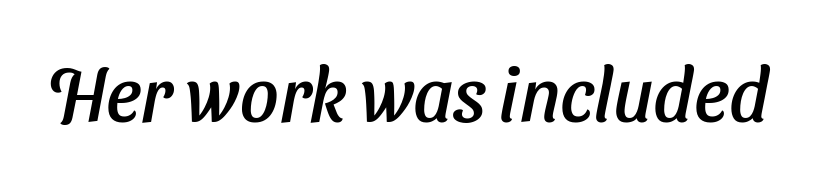
Q: Is the typeface a serif or a sans-serif typeface? A: Serif.
Q: Is the text underlined? A: No.
Q: Is the spacing between letters normal or unusually wide? A: Normal.
Q: Width (condensed, normal, or wide)? A: Normal.
Q: Stroke contrast? A: Low.
Q: x-height? A: Medium.
Q: Monospaced? A: No.
